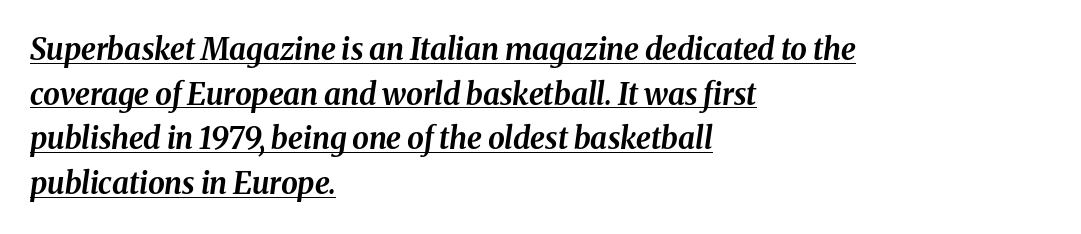
This rendering features underlined lettering. Compared with a centered layout, this one pins lines to the left instead. Emphasis by weight is at full strength: bold. Does the leading feel generous? No, just average. The type is set solid horizontally, with unmodified tracking. This sample has the flowing, uneven cadence of proportional lettering.
